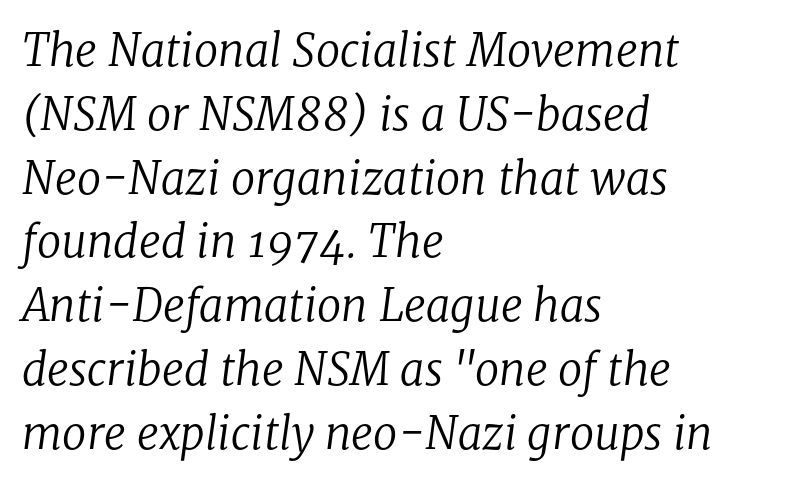
The image shows 44 px regular-weight serif type, italic (leaning right); set left-aligned, normal line spacing (1.45x), normal letter spacing, not underlined; low stroke contrast and a medium x-height.
